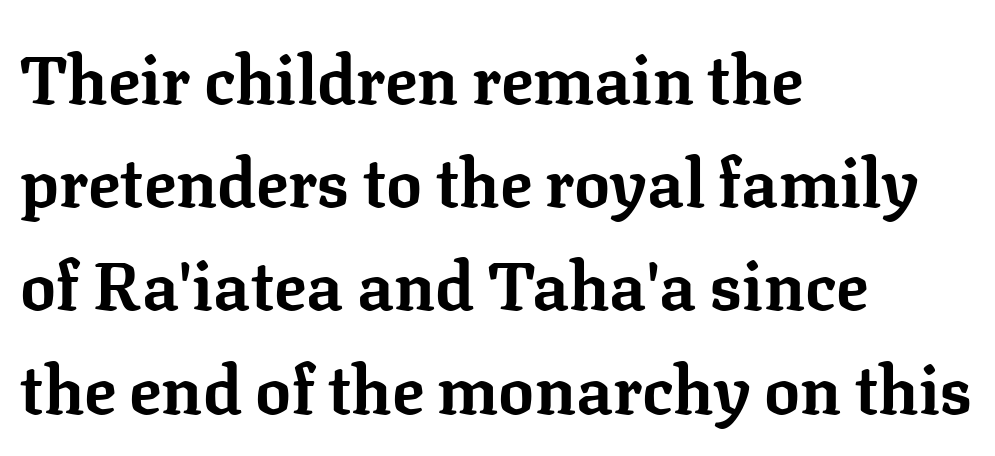
{"serif": "yes", "italic": "no", "bold": "yes", "weight": "bold", "width": "normal", "stroke_contrast": "low", "x_height": "medium", "monospaced": "no", "underline": "no", "align": "left", "line_spacing": "normal", "line_spacing_ratio": 1.54, "letter_spacing": "normal", "letter_spacing_em": 0.0, "glyph_px": 67}
